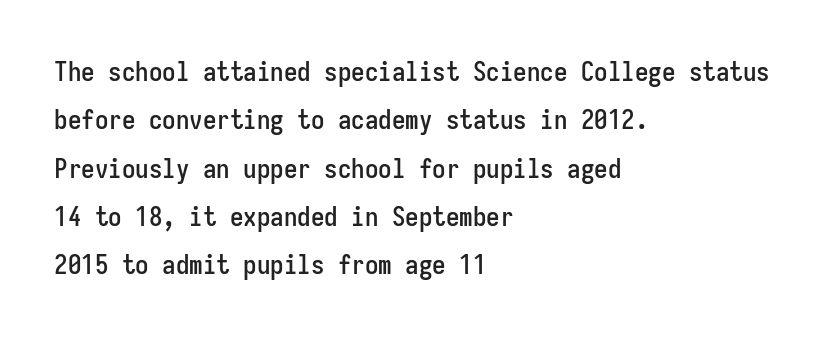
Q: Is the text italic (slanted)? A: No, it is upright.
Q: Is the text underlined? A: No.
Q: How is the paragraph aligned? A: Left-aligned.
Q: Is the spacing between letters normal or unusually wide? A: Normal.
